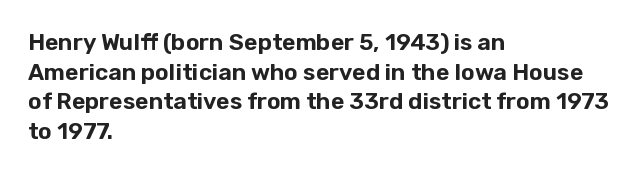
Descenders are the only things crossing below the line. A classic flush-left, rag-right setting is used for this passage. Upright lettering throughout. Quick note: interline space is typical. Letter spacing: default.
